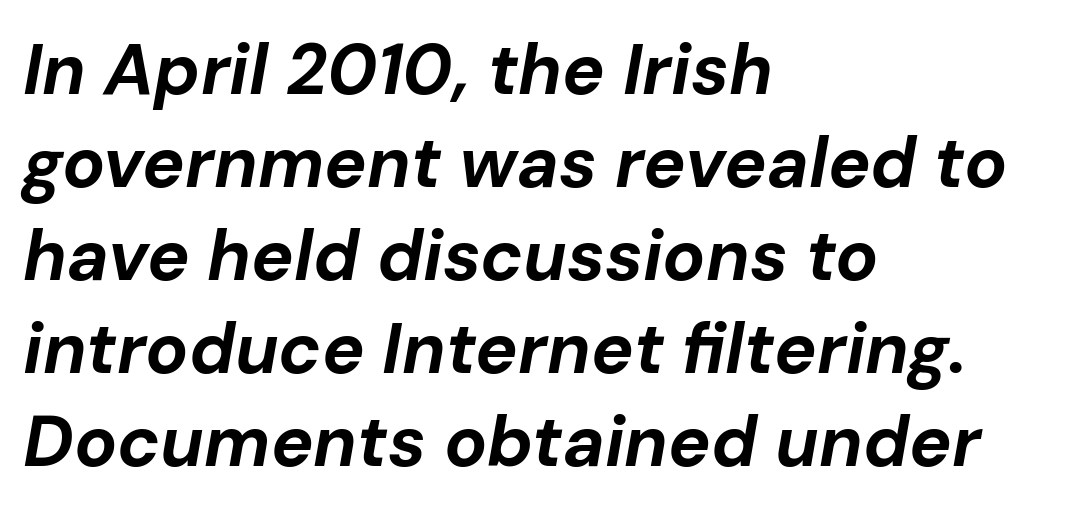
{"italic": "yes", "lean": "right", "slant_degrees": 10, "bold": "yes", "weight": "bold", "width": "normal", "stroke_contrast": "low", "x_height": "medium", "monospaced": "no", "underline": "no", "align": "left", "line_spacing": "normal", "line_spacing_ratio": 1.31, "letter_spacing": "normal", "letter_spacing_em": 0.0, "glyph_px": 71}
